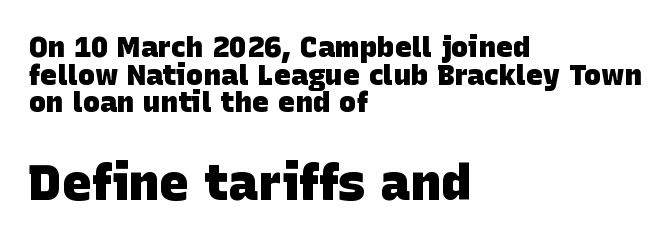
Q: Is the text bold? A: Yes.
Q: Is the typeface a serif or a sans-serif typeface? A: Sans-serif.
Q: Is the text underlined? A: No.
Q: How is the paragraph aligned? A: Left-aligned.
Q: Is the spacing between letters normal or unusually wide? A: Normal.
Q: Is the spacing between lines tight, normal or loose? A: Tight.
Q: Which block of text is set in a larger size, the first (top) or the second (bottom)? A: The second (bottom) one.
Q: Width (condensed, normal, or wide)? A: Normal.
Q: Stroke contrast? A: Low.
Q: x-height? A: Large.
Q: Monospaced? A: No.
